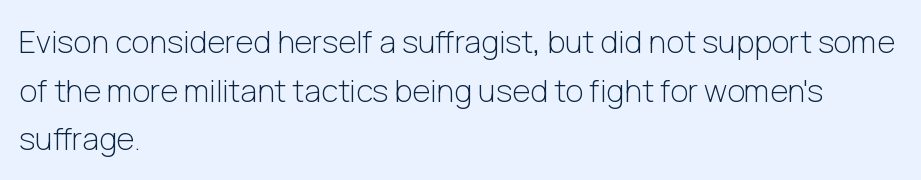
This rendering leaves character spacing at its baseline value. Is the type heavy? It reads as light-to-regular instead. A normal amount of white space separates one row of letters from the next. The letters advance in unequal steps, a hallmark of proportional type. The rendering shows plain stroke endings on the letterforms — a sans-serif design. Characters remain perfectly vertical along every line.
